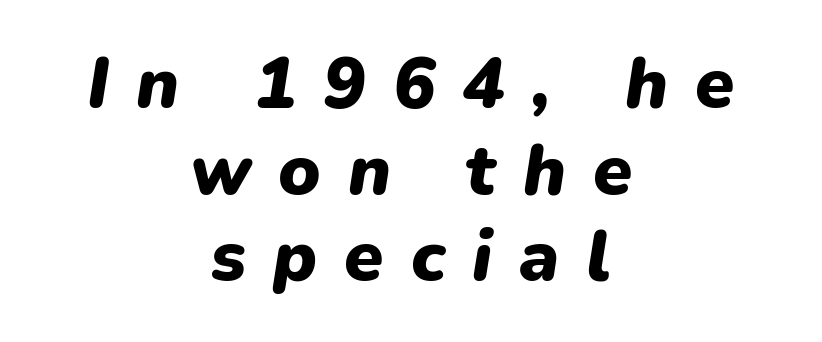
Q: Is the text bold? A: Yes.
Q: Is the text italic (slanted)? A: Yes, it leans right by about 9 degrees.
Q: Is the text underlined? A: No.
Q: How is the paragraph aligned? A: Centered.
Q: Is the spacing between letters normal or unusually wide? A: Unusually wide.
Q: Width (condensed, normal, or wide)? A: Normal.
Q: Stroke contrast? A: Low.
Q: x-height? A: Medium.
Q: Monospaced? A: No.
